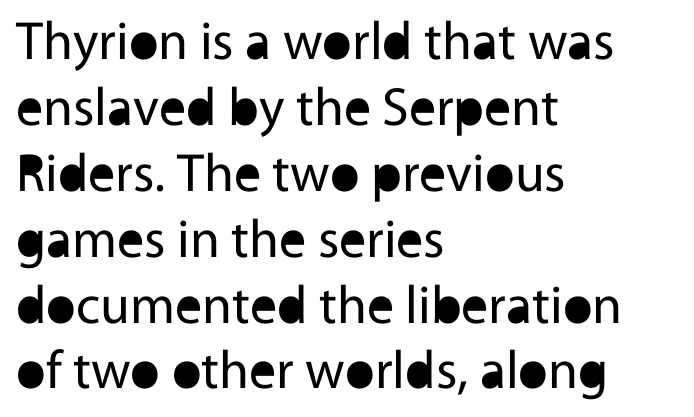
{"serif": "no", "italic": "no", "bold": "no", "weight": "regular", "width": "normal", "x_height": "medium", "monospaced": "no", "underline": "no", "align": "left", "line_spacing_ratio": 1.22, "letter_spacing": "normal", "letter_spacing_em": 0.0, "glyph_px": 54}
